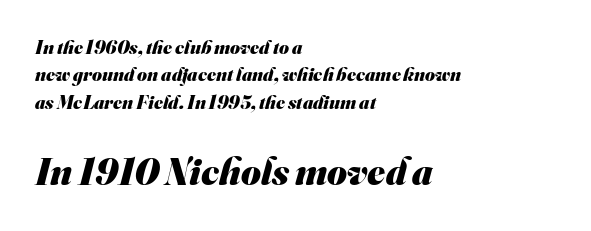
The image shows 38 px heavy sans-serif type; set left-aligned, normal line spacing (1.44x), normal letter spacing, not underlined; the second (bottom) block is 2.0x larger; medium stroke contrast and a small x-height.
